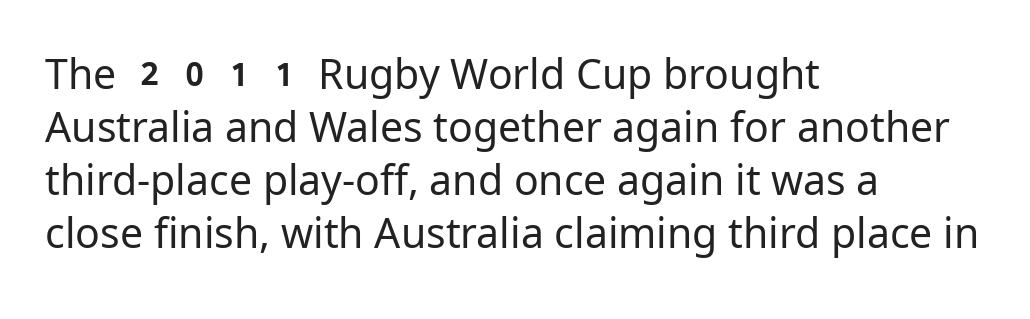
Q: Is the text bold? A: No.
Q: Is the text italic (slanted)? A: No, it is upright.
Q: Is the typeface a serif or a sans-serif typeface? A: Sans-serif.
Q: Is the text underlined? A: No.
Q: How is the paragraph aligned? A: Left-aligned.
Q: Is the spacing between letters normal or unusually wide? A: Normal.
Q: Is the spacing between lines tight, normal or loose? A: Normal.
Q: Width (condensed, normal, or wide)? A: Normal.
Q: Stroke contrast? A: Low.
Q: x-height? A: Medium.
Q: Monospaced? A: No.
